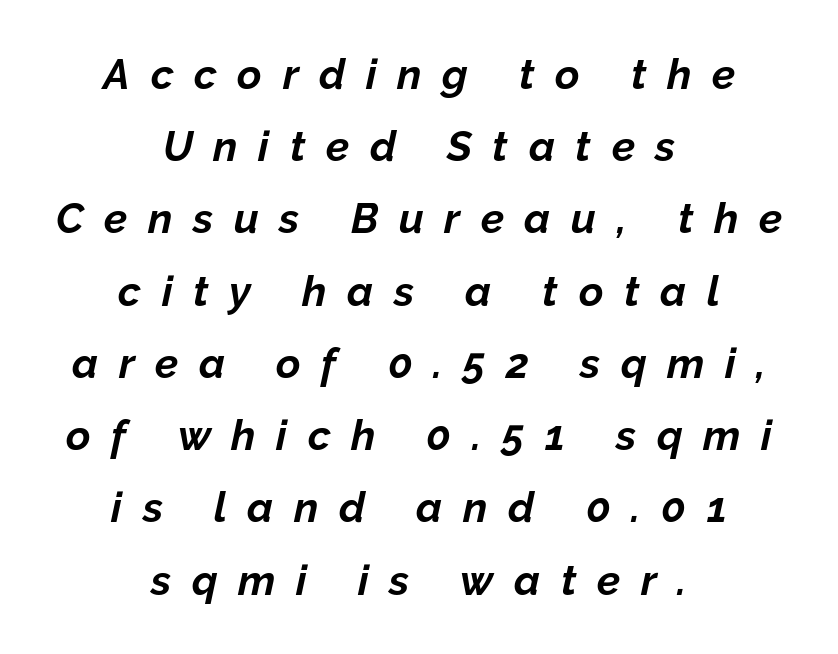
{"italic": "yes", "lean": "right", "slant_degrees": 12, "bold": "yes", "weight": "bold", "width": "normal", "stroke_contrast": "low", "x_height": "medium", "monospaced": "no", "underline": "no", "align": "center", "line_spacing_ratio": 1.72, "letter_spacing": "wide", "letter_spacing_em": 0.49, "glyph_px": 42}
